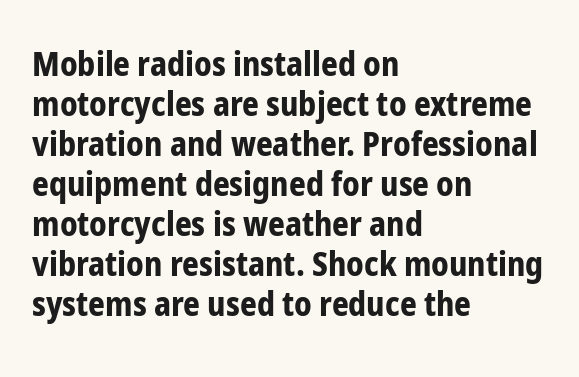
The image shows 33 px bold, condensed sans-serif type, upright; set left-aligned, line spacing 1.21x, normal letter spacing, not underlined; low stroke contrast and a medium x-height.
